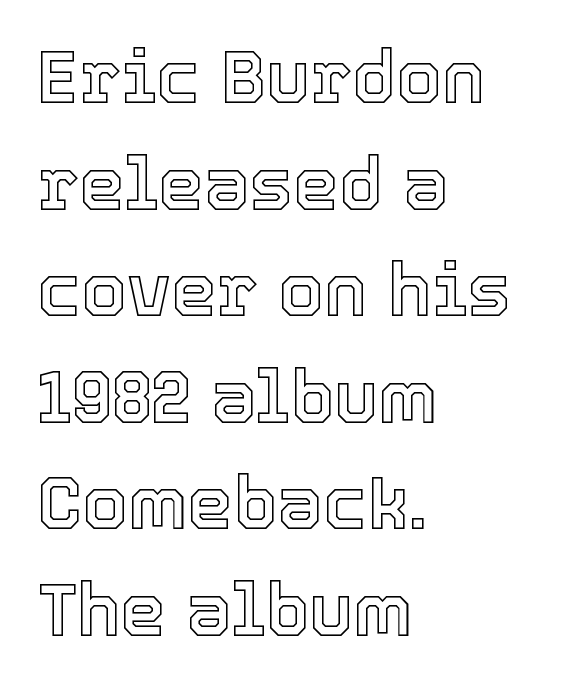
Q: Is the text italic (slanted)? A: No, it is upright.
Q: Is the text underlined? A: No.
Q: How is the paragraph aligned? A: Left-aligned.
Q: Is the spacing between letters normal or unusually wide? A: Normal.
Q: Is the spacing between lines tight, normal or loose? A: Normal.
Q: Width (condensed, normal, or wide)? A: Normal.
Q: x-height? A: Medium.
Q: Monospaced? A: No.
